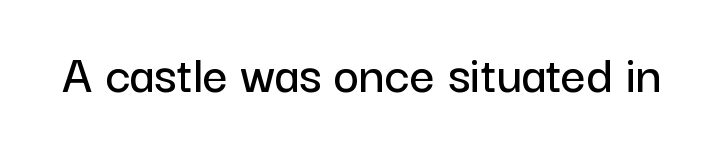
Q: Is the text italic (slanted)? A: No, it is upright.
Q: Is the typeface a serif or a sans-serif typeface? A: Sans-serif.
Q: Is the text underlined? A: No.
Q: Is the spacing between letters normal or unusually wide? A: Normal.
Q: Width (condensed, normal, or wide)? A: Normal.
Q: Stroke contrast? A: Low.
Q: x-height? A: Medium.
Q: Monospaced? A: No.
